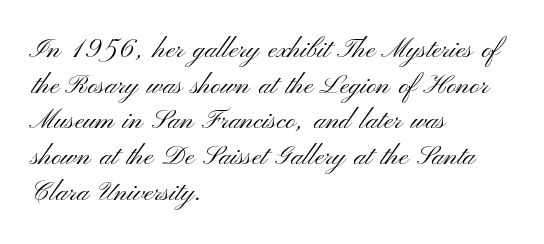
Q: Is the text bold? A: No.
Q: Is the text italic (slanted)? A: Yes.
Q: Is the text underlined? A: No.
Q: How is the paragraph aligned? A: Left-aligned.
Q: Is the spacing between letters normal or unusually wide? A: Normal.
Q: Is the spacing between lines tight, normal or loose? A: Normal.
